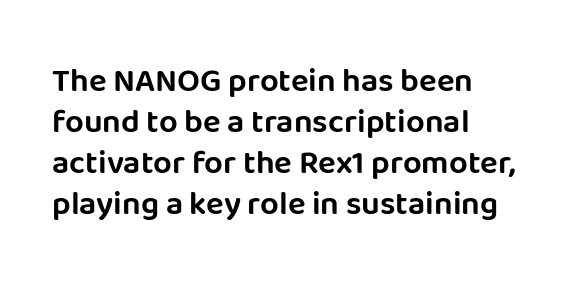
{"serif": "no", "italic": "no", "width": "normal", "stroke_contrast": "low", "x_height": "large", "monospaced": "no", "underline": "no", "align": "left", "line_spacing_ratio": 1.24, "letter_spacing": "normal", "letter_spacing_em": 0.0, "glyph_px": 33}
